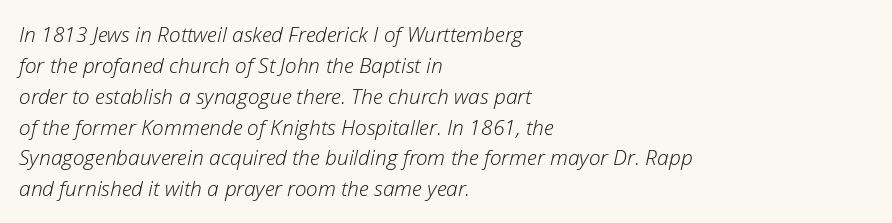
Regarding leading, the lines here are spaced in the standard way. Summary of weight: not heavy and not bold. Layout note: lines flush left. Posture: slanted. The passage shown is not underscored anywhere. The line texture is even and compact thanks to regular tracking.
